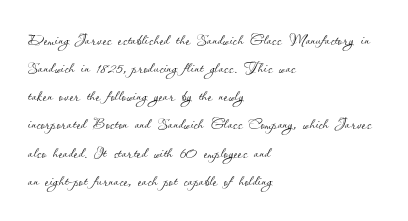
{"bold": "no", "underline": "no", "align": "left", "line_spacing": "normal", "line_spacing_ratio": 1.34, "letter_spacing": "normal", "letter_spacing_em": 0.0, "glyph_px": 21}
